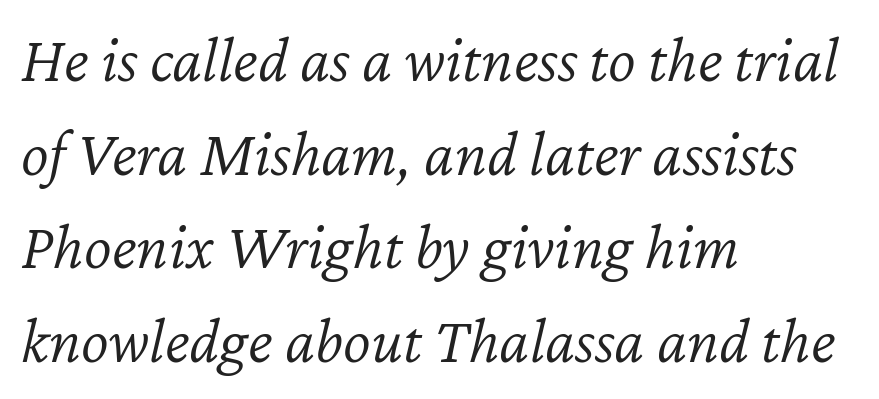
The image shows 66 px light type, italic (leaning right); set left-aligned, normal line spacing (1.42x), normal letter spacing, not underlined; low stroke contrast and a medium x-height.
